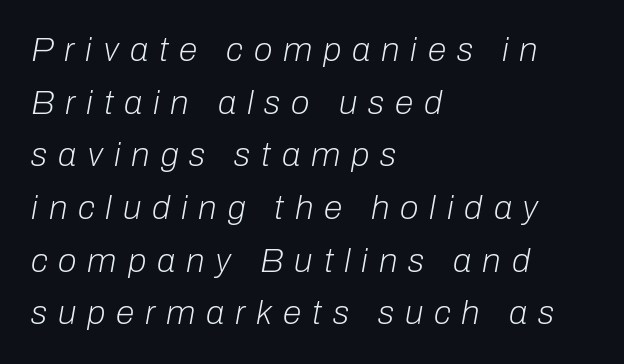
{"italic": "yes", "lean": "right", "slant_degrees": 10, "bold": "no", "weight": "light", "width": "normal", "stroke_contrast": "low", "x_height": "medium", "monospaced": "no", "underline": "no", "align": "left", "line_spacing": "normal", "line_spacing_ratio": 1.55, "letter_spacing": "wide", "letter_spacing_em": 0.32, "glyph_px": 34}
